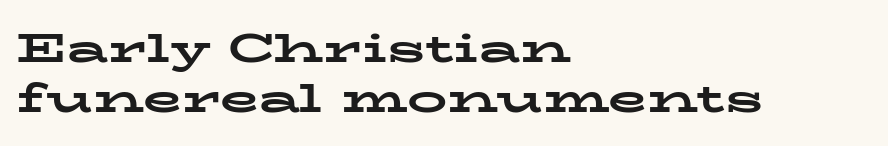
The zone under the glyphs is completely vacant. Unlike a clean sans, this face finishes its strokes with serifs. Does extra space separate the letters? No, they use regular spacing. One glance says typical: line gaps are just what's usual. Do the letters lean? They stand straight. Character widths vary here, with narrow letters taking less room than wide ones.
